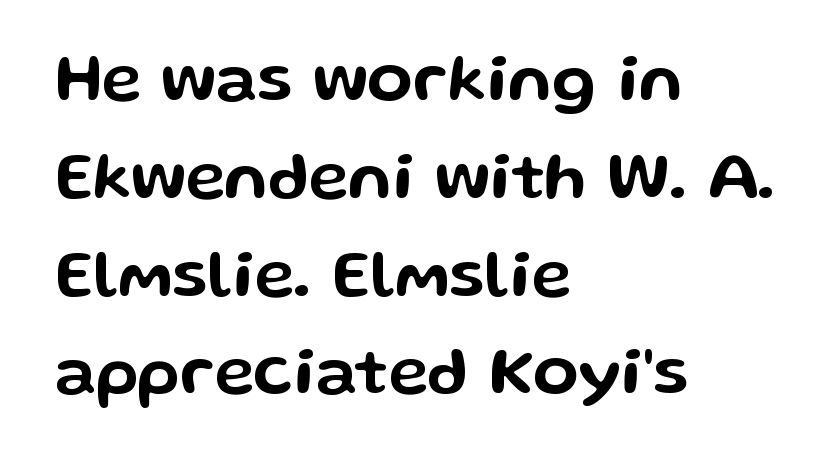
{"serif": "no", "italic": "no", "width": "wide", "stroke_contrast": "low", "x_height": "medium", "monospaced": "no", "underline": "no", "align": "left", "line_spacing": "normal", "line_spacing_ratio": 1.46, "letter_spacing": "normal", "letter_spacing_em": 0.0, "glyph_px": 67}
